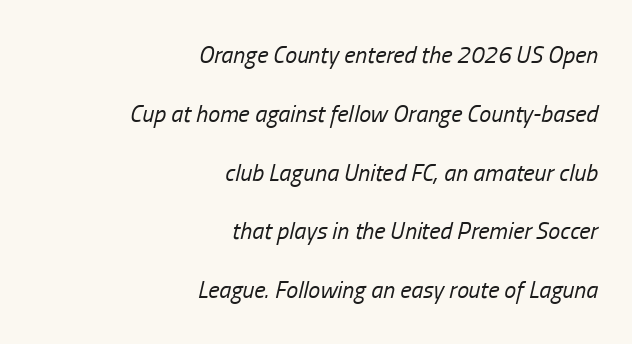
The passage shown has conventional tracking throughout. The rendering anchors every line to the right-hand side. The cut favours lightness, reaching ordinary text weight at its darkest. The passage shown is not underscored anywhere.
